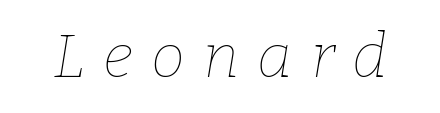
Q: Is the text bold? A: No.
Q: Is the text italic (slanted)? A: Yes, it leans right by about 9 degrees.
Q: Is the text underlined? A: No.
Q: Is the spacing between letters normal or unusually wide? A: Unusually wide.
Q: Width (condensed, normal, or wide)? A: Normal.
Q: Stroke contrast? A: Low.
Q: x-height? A: Medium.
Q: Monospaced? A: No.
